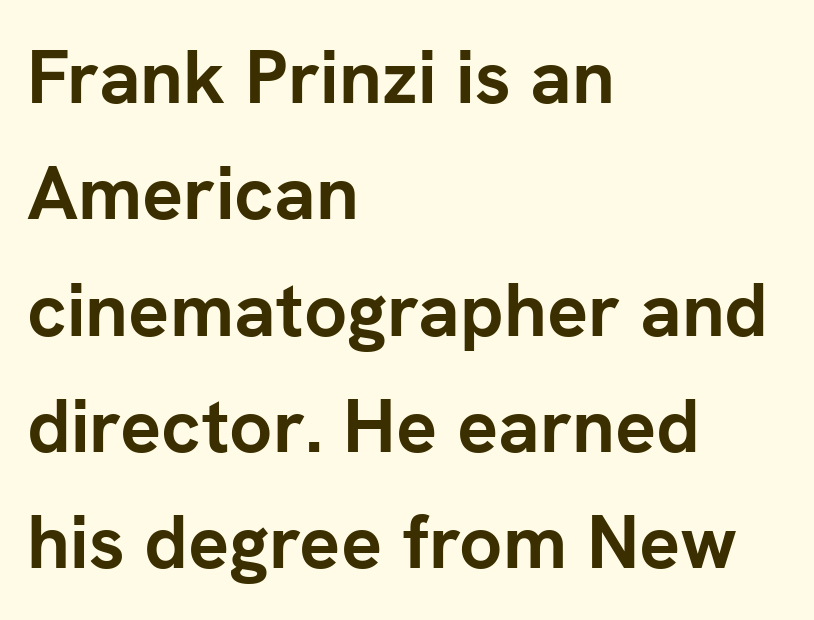
Look at the stroke-to-counter ratio: heavy, a bold. Decoration check: the copy has no underline. Ordinary non-slanted type is in use. This sample uses plain, unmodified letter spacing. The face used here is a sans, in the tradition of grotesques and geometrics.
